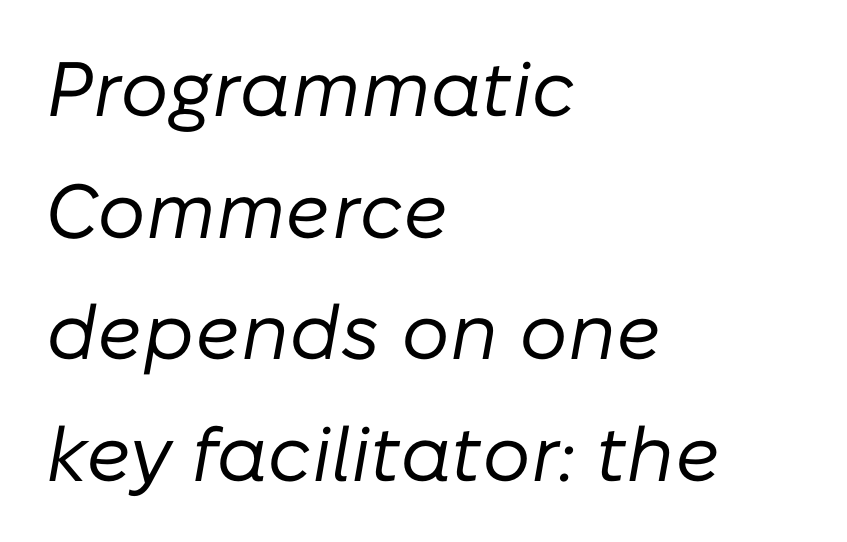
The image shows 77 px regular-weight type, italic (leaning right); set left-aligned, normal line spacing (1.58x), normal letter spacing, not underlined; low stroke contrast and a medium x-height.
